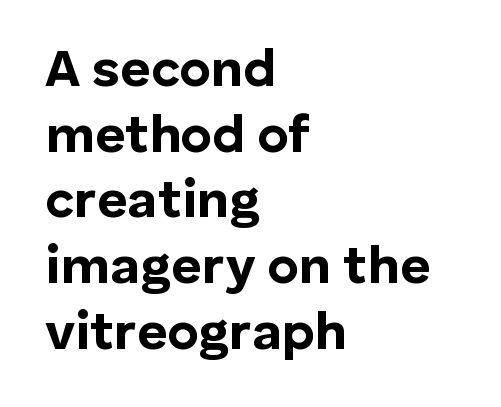
Q: Is the text bold? A: Yes.
Q: Is the text italic (slanted)? A: No, it is upright.
Q: Is the typeface a serif or a sans-serif typeface? A: Sans-serif.
Q: Is the text underlined? A: No.
Q: How is the paragraph aligned? A: Left-aligned.
Q: Is the spacing between letters normal or unusually wide? A: Normal.
Q: Width (condensed, normal, or wide)? A: Normal.
Q: Stroke contrast? A: Low.
Q: x-height? A: Medium.
Q: Monospaced? A: No.
